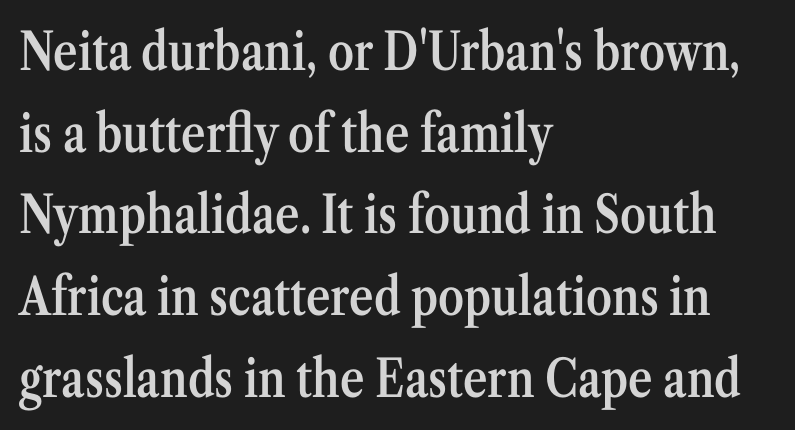
Q: Is the text bold? A: Semi-bold.
Q: Is the text italic (slanted)? A: No, it is upright.
Q: Is the typeface a serif or a sans-serif typeface? A: Serif.
Q: Is the text underlined? A: No.
Q: How is the paragraph aligned? A: Left-aligned.
Q: Is the spacing between letters normal or unusually wide? A: Normal.
Q: Is the spacing between lines tight, normal or loose? A: Normal.
Q: Width (condensed, normal, or wide)? A: Condensed.
Q: Stroke contrast? A: Medium.
Q: x-height? A: Medium.
Q: Monospaced? A: No.
